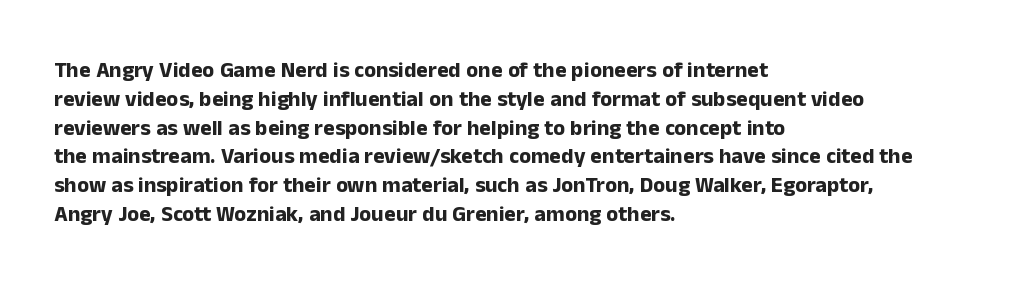
{"italic": "no", "bold": "yes", "underline": "no", "align": "left", "line_spacing": "normal", "line_spacing_ratio": 1.31, "letter_spacing": "normal", "letter_spacing_em": 0.0, "glyph_px": 22}
